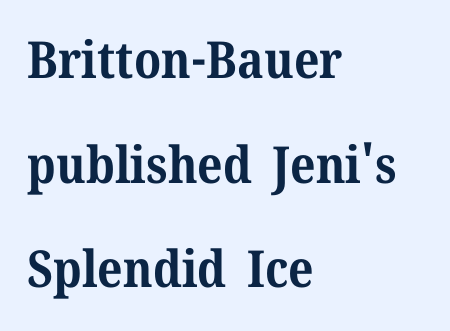
The image shows 51 px bold serif type, upright; set left-aligned, loose line spacing (2.05x), normal letter spacing, not underlined; medium stroke contrast and a medium x-height.
